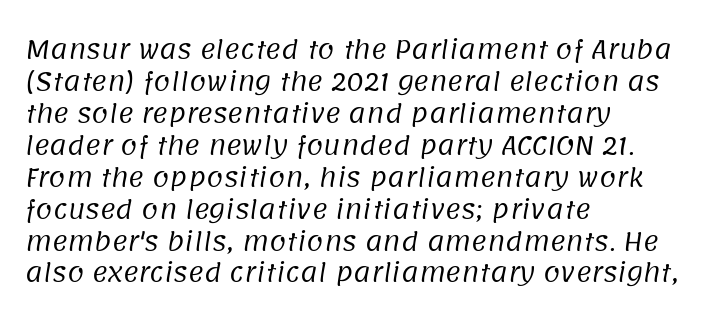
The weight would be labelled regular, book, light, or lighter still. Default kerning and tracking; the words read as compact shapes. The vertical gap from one line to the next is medium. The string is rendered with underlining switched off. Casual observation: everything's shoved over to the left.
